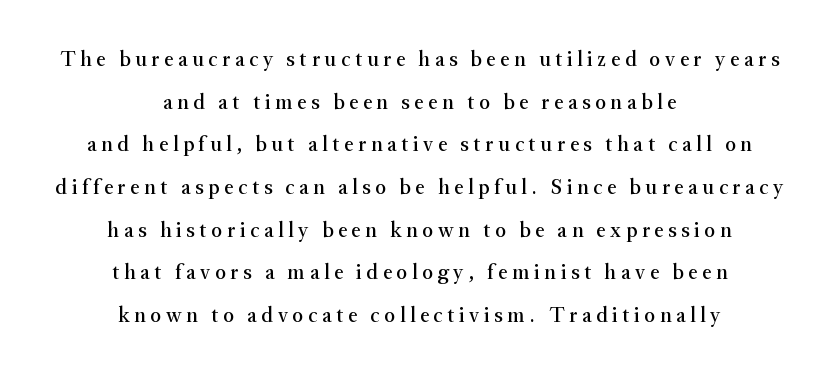
{"italic": "no", "underline": "no", "align": "center", "line_spacing": "loose", "line_spacing_ratio": 2.03, "letter_spacing": "wide", "letter_spacing_em": 0.22, "glyph_px": 21}
